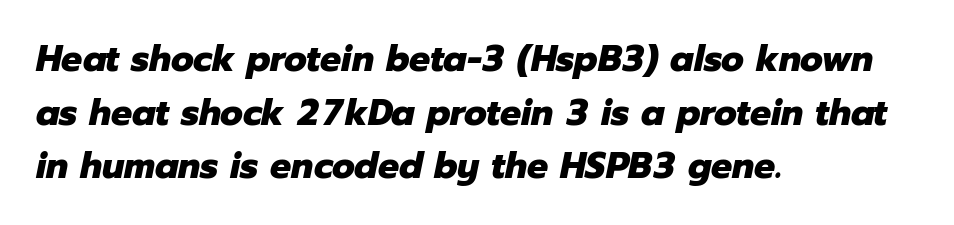
The image shows 37 px heavy type, italic (leaning right); set left-aligned, normal line spacing (1.45x), normal letter spacing, not underlined; low stroke contrast and a medium x-height.
